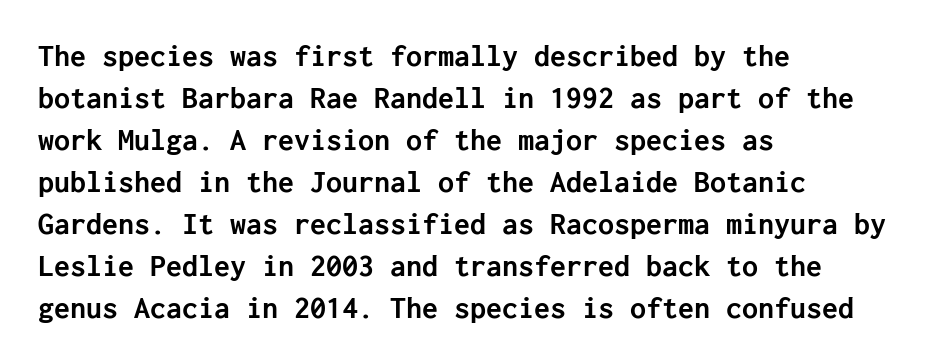
Normally led — the rows are evenly, conventionally spaced. Look at the stroke-to-counter ratio: heavy, a bold. The typeface chosen for these lines omits serifs. Inter-character spacing is left at the font's built-in metrics.
